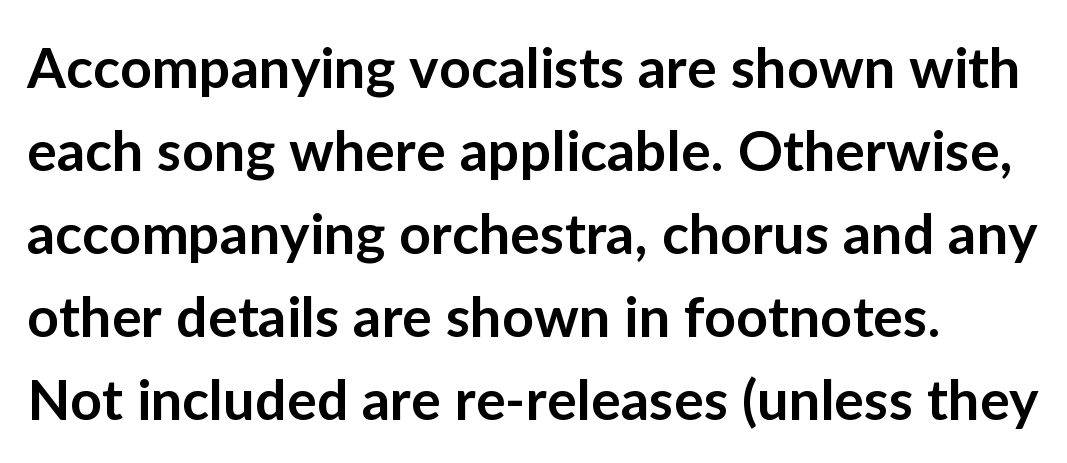
Q: Is the text bold? A: Semi-bold.
Q: Is the text italic (slanted)? A: No, it is upright.
Q: Is the typeface a serif or a sans-serif typeface? A: Sans-serif.
Q: Is the text underlined? A: No.
Q: Is the spacing between letters normal or unusually wide? A: Normal.
Q: Is the spacing between lines tight, normal or loose? A: Normal.
Q: Width (condensed, normal, or wide)? A: Normal.
Q: Stroke contrast? A: Low.
Q: x-height? A: Medium.
Q: Monospaced? A: No.
